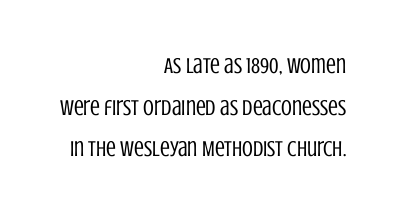
Q: Is the text bold? A: No.
Q: Is the text italic (slanted)? A: No, it is upright.
Q: Is the text underlined? A: No.
Q: How is the paragraph aligned? A: Right-aligned.
Q: Is the spacing between letters normal or unusually wide? A: Normal.
